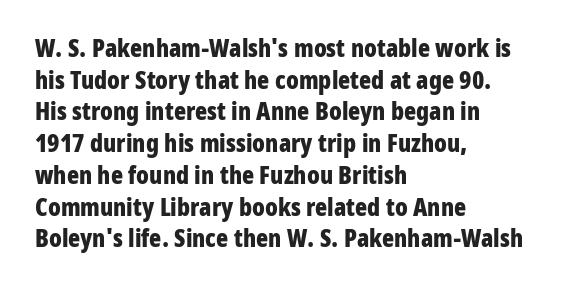
The image shows 25 px bold type, upright; set left-aligned, normal line spacing (1.27x), normal letter spacing, not underlined.
